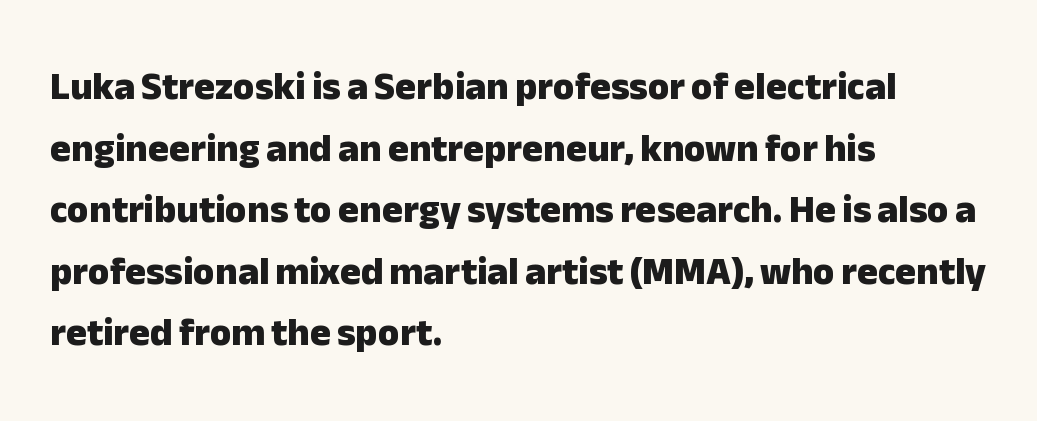
The image shows 39 px heavy sans-serif type, upright; set left-aligned, normal line spacing (1.58x), normal letter spacing, not underlined; low stroke contrast and a medium x-height.
